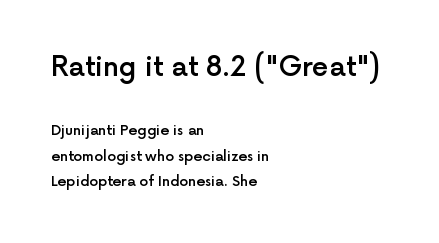
Q: Is the text bold? A: Semi-bold.
Q: Is the text italic (slanted)? A: No, it is upright.
Q: Is the text underlined? A: No.
Q: How is the paragraph aligned? A: Left-aligned.
Q: Is the spacing between letters normal or unusually wide? A: Normal.
Q: Which block of text is set in a larger size, the first (top) or the second (bottom)? A: The first (top) one.
